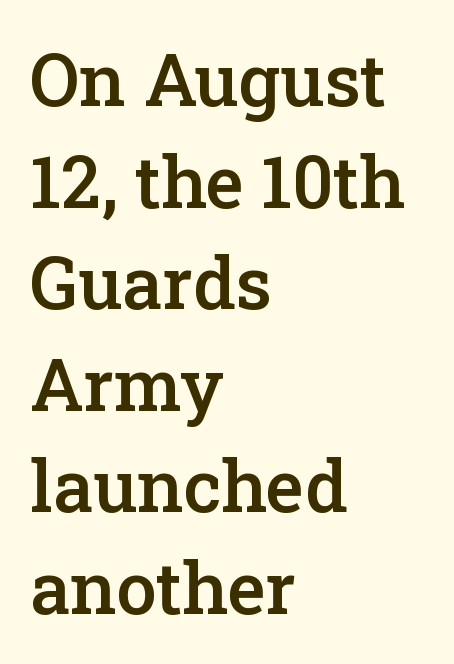
Q: Is the text bold? A: Semi-bold.
Q: Is the text italic (slanted)? A: No, it is upright.
Q: Is the typeface a serif or a sans-serif typeface? A: Serif.
Q: Is the text underlined? A: No.
Q: How is the paragraph aligned? A: Left-aligned.
Q: Is the spacing between letters normal or unusually wide? A: Normal.
Q: Is the spacing between lines tight, normal or loose? A: Normal.
Q: Width (condensed, normal, or wide)? A: Normal.
Q: Stroke contrast? A: Low.
Q: x-height? A: Medium.
Q: Monospaced? A: No.
